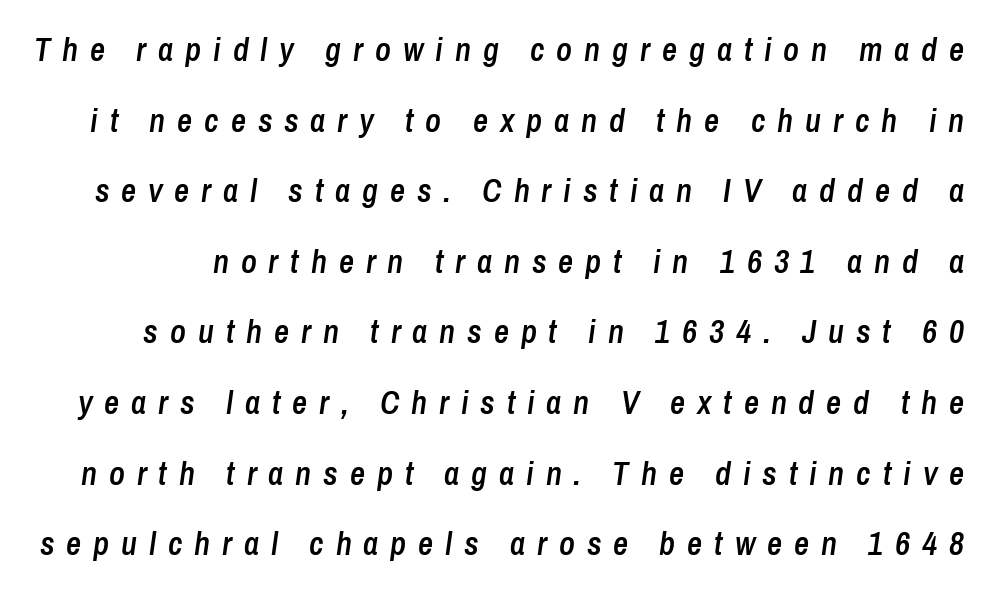
A bit beefed up — I'd call it semibold rather than bold. The letters advance in unequal steps, a hallmark of proportional type. This rendering features lettering with no underline. Notice how the stems are inclined rather than vertical — that's the hallmark of italics. The space between consecutive lines is lavish.
